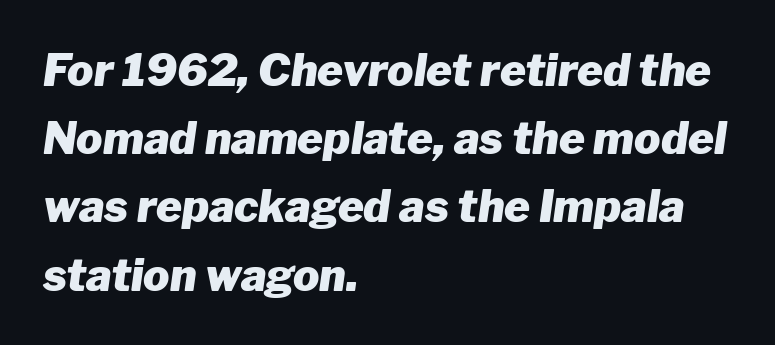
{"italic": "yes", "lean": "right", "slant_degrees": 8, "bold": "yes", "weight": "heavy", "width": "normal", "stroke_contrast": "low", "x_height": "medium", "monospaced": "no", "underline": "no", "align": "left", "line_spacing": "normal", "line_spacing_ratio": 1.55, "letter_spacing": "normal", "letter_spacing_em": 0.0, "glyph_px": 44}
